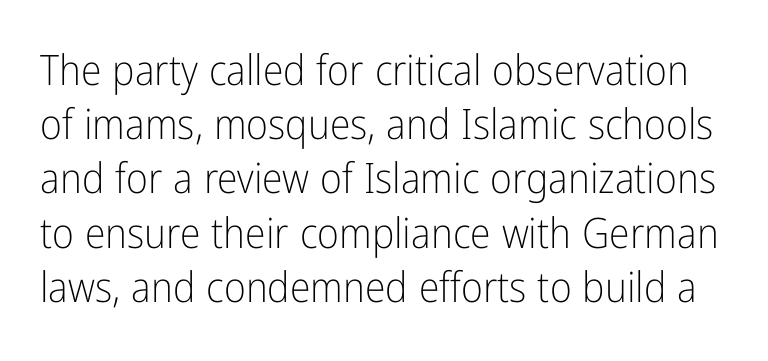
{"serif": "no", "italic": "no", "bold": "no", "weight": "light", "width": "condensed", "stroke_contrast": "low", "x_height": "medium", "monospaced": "no", "underline": "no", "line_spacing": "normal", "line_spacing_ratio": 1.29, "letter_spacing": "normal", "letter_spacing_em": 0.0, "glyph_px": 42}
